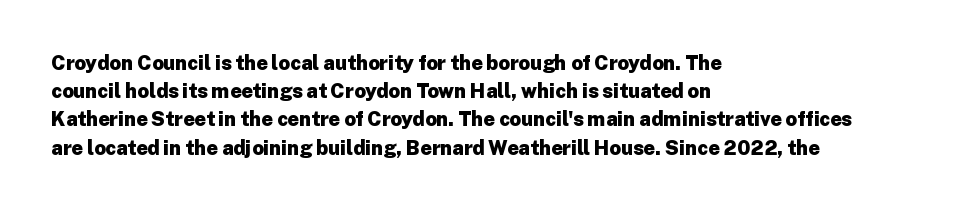
{"italic": "no", "bold": "yes", "underline": "no", "align": "left", "line_spacing": "normal", "line_spacing_ratio": 1.41, "letter_spacing": "normal", "letter_spacing_em": 0.0, "glyph_px": 20}
